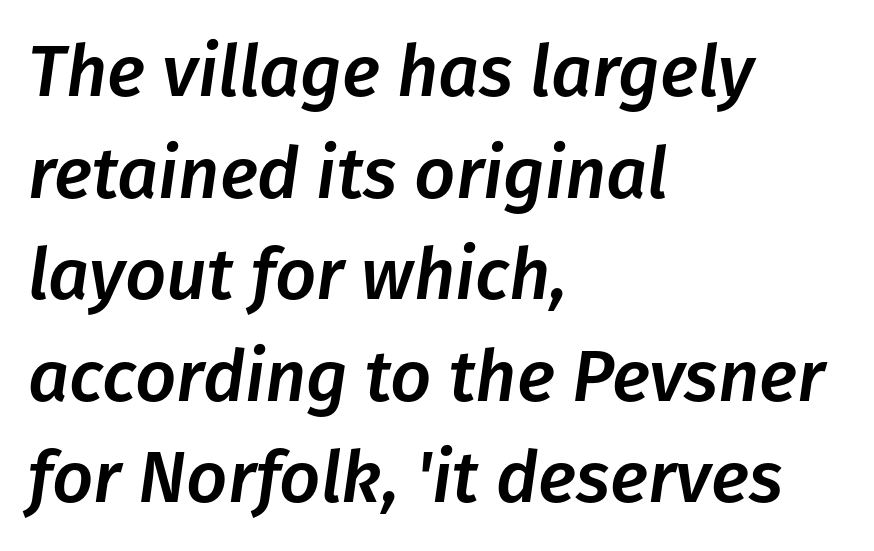
Q: Is the text italic (slanted)? A: Yes, it leans right by about 8 degrees.
Q: Is the text underlined? A: No.
Q: How is the paragraph aligned? A: Left-aligned.
Q: Is the spacing between letters normal or unusually wide? A: Normal.
Q: Is the spacing between lines tight, normal or loose? A: Normal.
Q: Width (condensed, normal, or wide)? A: Normal.
Q: Stroke contrast? A: Low.
Q: x-height? A: Medium.
Q: Monospaced? A: No.
